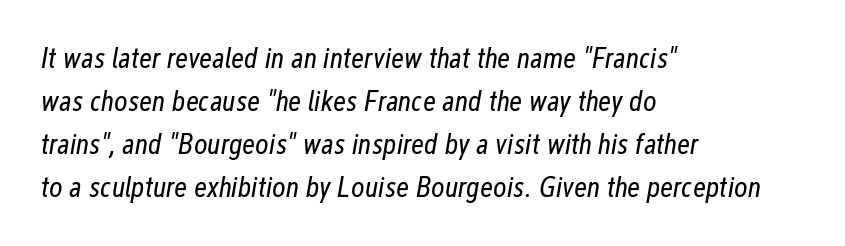
{"italic": "yes", "lean": "right", "slant_degrees": 12, "bold": "no", "weight": "regular", "width": "condensed", "stroke_contrast": "low", "x_height": "medium", "monospaced": "no", "underline": "no", "align": "left", "line_spacing": "normal", "line_spacing_ratio": 1.48, "letter_spacing": "normal", "letter_spacing_em": 0.0, "glyph_px": 29}
